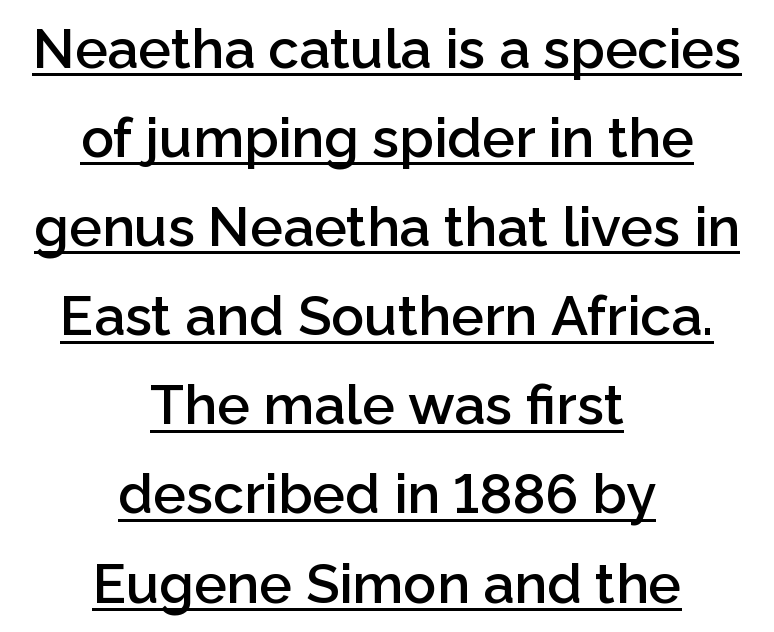
The image shows 55 px semibold sans-serif type, upright; set centered, normal line spacing (1.62x), normal letter spacing, underlined; low stroke contrast and a medium x-height.
